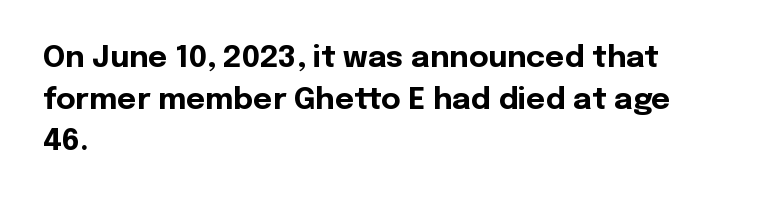
Q: Is the text bold? A: Yes.
Q: Is the text italic (slanted)? A: No, it is upright.
Q: Is the typeface a serif or a sans-serif typeface? A: Sans-serif.
Q: Is the text underlined? A: No.
Q: How is the paragraph aligned? A: Left-aligned.
Q: Is the spacing between letters normal or unusually wide? A: Normal.
Q: Is the spacing between lines tight, normal or loose? A: Normal.
Q: Width (condensed, normal, or wide)? A: Normal.
Q: x-height? A: Medium.
Q: Monospaced? A: No.
